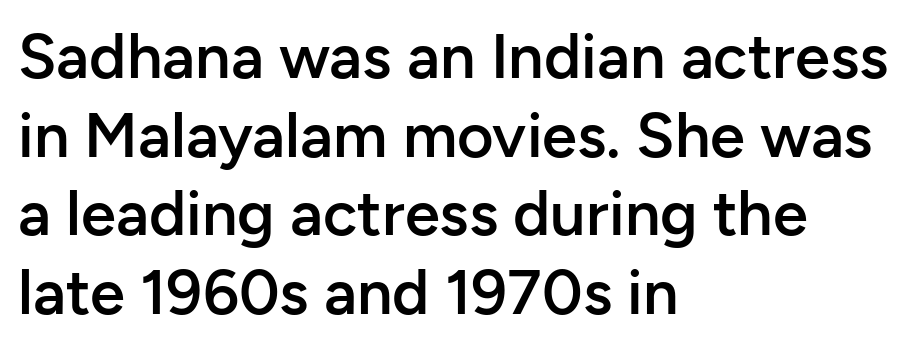
Nobody touched the tracking dial on this one. Set as a demibold, roughly 600 on the weight scale. Nobody drew a line under any word here. All the whitespace from short lines collects on the right. Compared with typical paragraphs, the rows here are spaced about the same.
